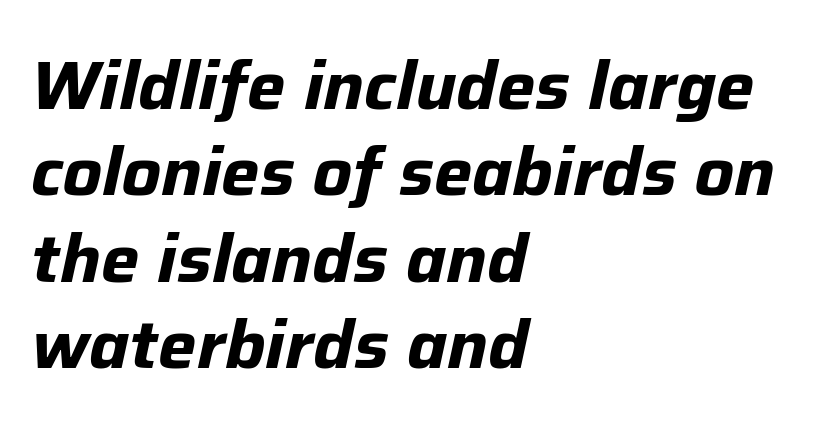
Spacing verdict: proportional, widths tailored to each character. There is no visible air inserted between adjacent glyphs. In terms of leading, this rendering sits right in the middle. Is the type slanted? Yes — the strokes lean at a clear angle. Typeset ragged right — the left edge is the straight one. Has an underline been added? It has not.
